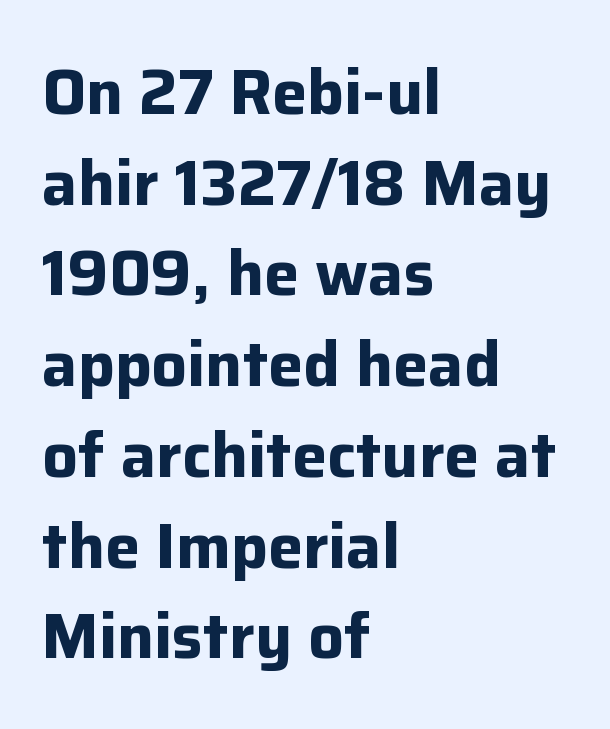
Q: Is the text bold? A: Yes.
Q: Is the text italic (slanted)? A: No, it is upright.
Q: Is the typeface a serif or a sans-serif typeface? A: Sans-serif.
Q: Is the text underlined? A: No.
Q: How is the paragraph aligned? A: Left-aligned.
Q: Is the spacing between letters normal or unusually wide? A: Normal.
Q: Is the spacing between lines tight, normal or loose? A: Normal.
Q: Width (condensed, normal, or wide)? A: Normal.
Q: Stroke contrast? A: Low.
Q: x-height? A: Medium.
Q: Monospaced? A: No.
